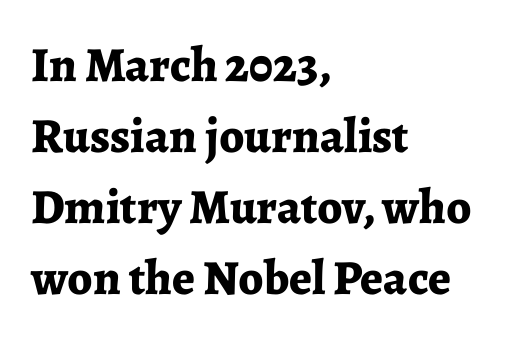
The space directly below the letters is spotless. Each word holds together tightly as a unit, with standard inter-letter gaps. Stroke thickness is high; the sample reads as a true bold. The line-height multiplier appears to be the usual default. A typesetter would mark this as roman, not italic. These lines are rendered in a variable-pitch font.
